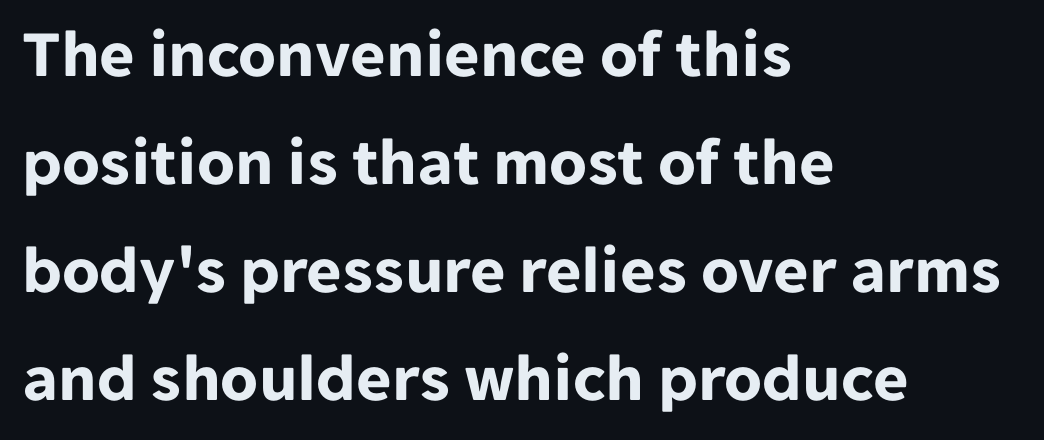
Whoever set this chose a conventional vertical rhythm. The rag falls on the right side of this text block. Is there any slant? The stems are plumb. Here the glyphs are tracked normally, forming tight word shapes. Is the type bold? Yes — the strokes are clearly thick and heavy. Bare-footed words on every line.
